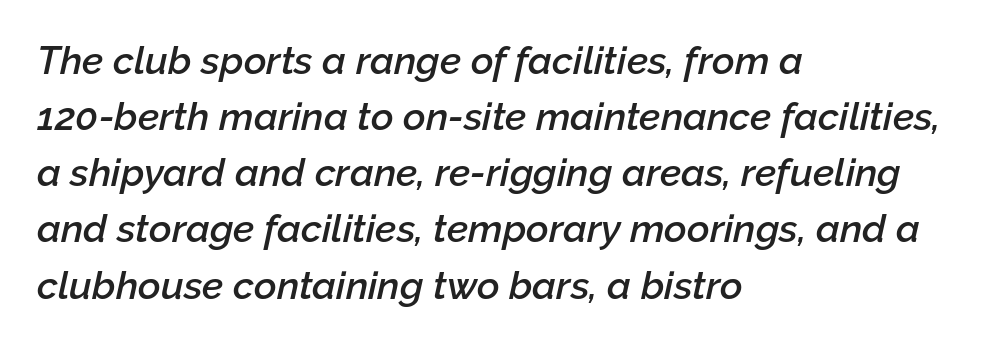
{"italic": "yes", "lean": "right", "slant_degrees": 12, "bold": "semi", "weight": "semibold", "width": "normal", "stroke_contrast": "low", "x_height": "medium", "monospaced": "no", "underline": "no", "align": "left", "line_spacing": "normal", "line_spacing_ratio": 1.44, "letter_spacing": "normal", "letter_spacing_em": 0.0, "glyph_px": 39}
